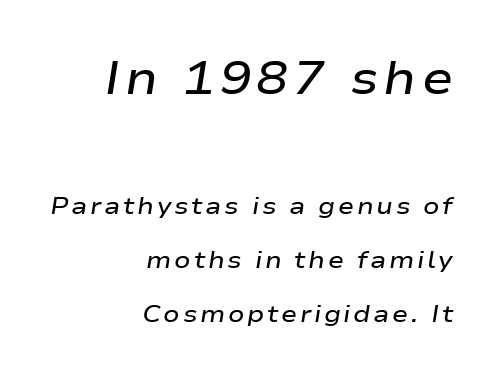
The image shows 47 px semibold, wide type, italic (leaning right); set right-aligned, loose line spacing (2.25x), not underlined; the first (top) block is 1.96x larger; low stroke contrast and a medium x-height.
